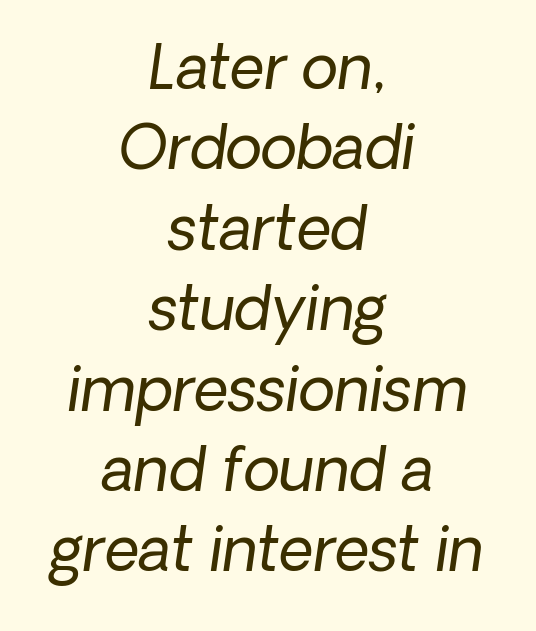
Q: Is the text bold? A: No.
Q: Is the typeface a serif or a sans-serif typeface? A: Sans-serif.
Q: Is the text underlined? A: No.
Q: How is the paragraph aligned? A: Centered.
Q: Is the spacing between letters normal or unusually wide? A: Normal.
Q: Is the spacing between lines tight, normal or loose? A: Normal.
Q: Width (condensed, normal, or wide)? A: Normal.
Q: Stroke contrast? A: Low.
Q: x-height? A: Medium.
Q: Monospaced? A: No.
